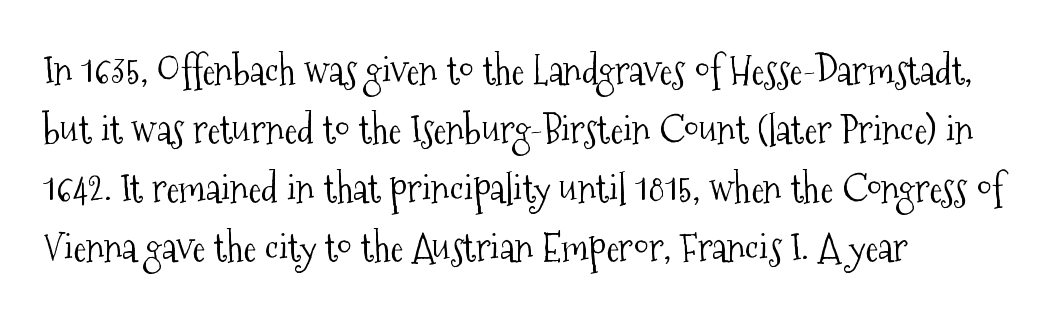
Do the characters align in a grid? No, the font is proportional. A clean baseline with only descenders dipping below it. You can tell it's not italic because the verticals are truly vertical. Horizontal bands of white between lines are of average thickness.
